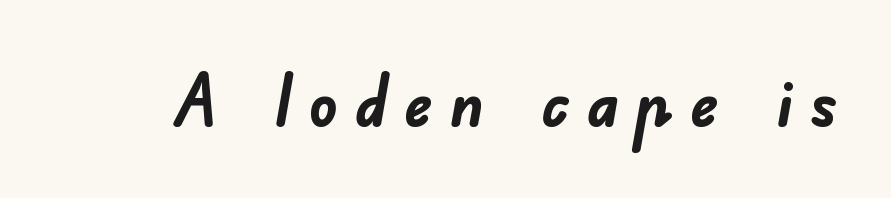
The image shows 72 px semibold sans-serif type; set unusually wide letter spacing (+0.22 em), not underlined; low stroke contrast and a small x-height.
